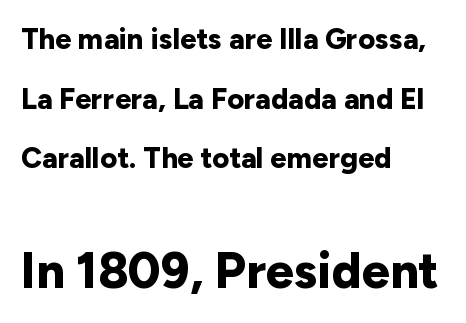
The image shows 50 px bold sans-serif type, upright; set left-aligned, loose line spacing (2.06x), normal letter spacing, not underlined; the second (bottom) block is 1.72x larger; low stroke contrast and a medium x-height.
